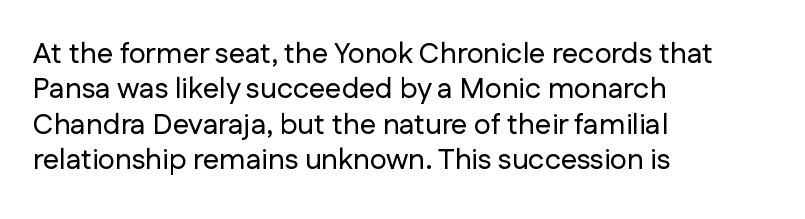
Q: Is the text italic (slanted)? A: No, it is upright.
Q: Is the typeface a serif or a sans-serif typeface? A: Sans-serif.
Q: Is the text underlined? A: No.
Q: How is the paragraph aligned? A: Left-aligned.
Q: Is the spacing between letters normal or unusually wide? A: Normal.
Q: Width (condensed, normal, or wide)? A: Normal.
Q: Stroke contrast? A: Low.
Q: x-height? A: Medium.
Q: Monospaced? A: No.
